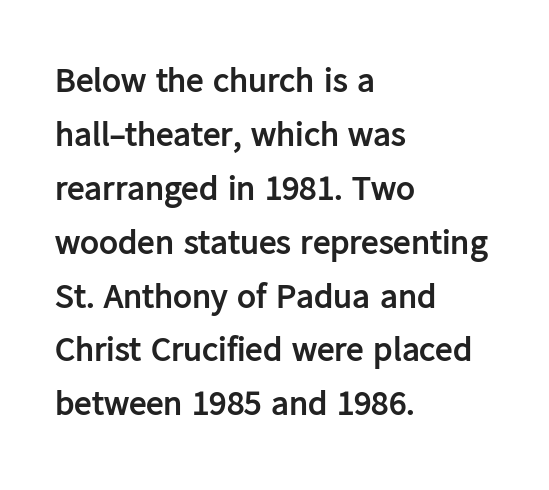
The passage is arranged the way most books set body copy — flush left. There is no visible air inserted between adjacent glyphs. You could not count columns in this text — the font is proportionally spaced. Letterform terminals end flat and unadorned throughout the passage. The letters stand upright; this is a roman face.
